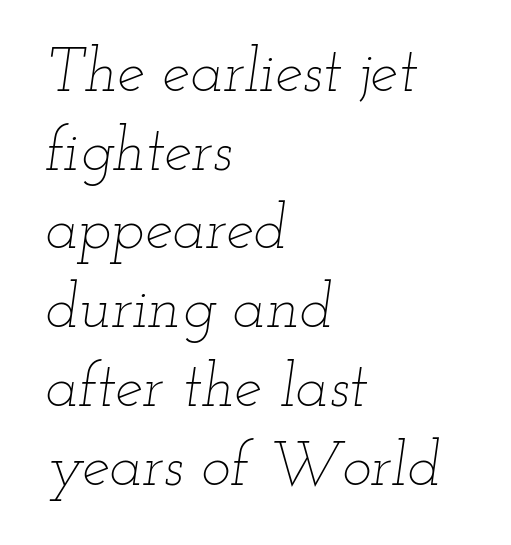
The image shows 62 px thin, wide type, italic (leaning right); set left-aligned, normal line spacing (1.27x), normal letter spacing, not underlined; low stroke contrast and a small x-height.
